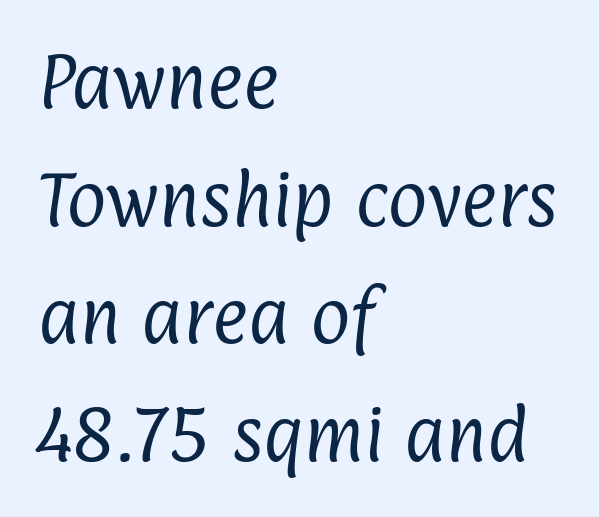
{"serif": "no", "bold": "no", "weight": "regular", "width": "condensed", "stroke_contrast": "low", "x_height": "medium", "monospaced": "no", "underline": "no", "align": "left", "line_spacing": "loose", "line_spacing_ratio": 1.93, "letter_spacing": "normal", "letter_spacing_em": 0.0, "glyph_px": 61}
